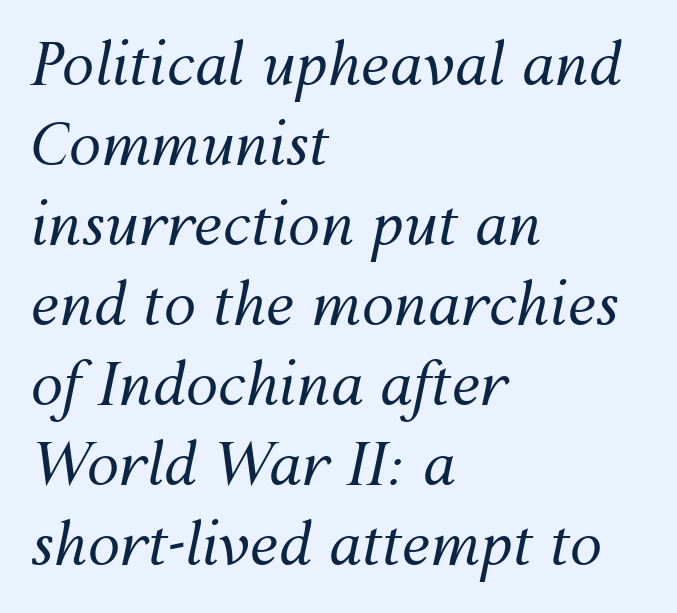
Q: Is the text bold? A: No.
Q: Is the text italic (slanted)? A: Yes, it leans right by about 12 degrees.
Q: Is the text underlined? A: No.
Q: How is the paragraph aligned? A: Left-aligned.
Q: Is the spacing between letters normal or unusually wide? A: Normal.
Q: Is the spacing between lines tight, normal or loose? A: Normal.
Q: Width (condensed, normal, or wide)? A: Normal.
Q: Stroke contrast? A: Medium.
Q: x-height? A: Medium.
Q: Monospaced? A: No.
